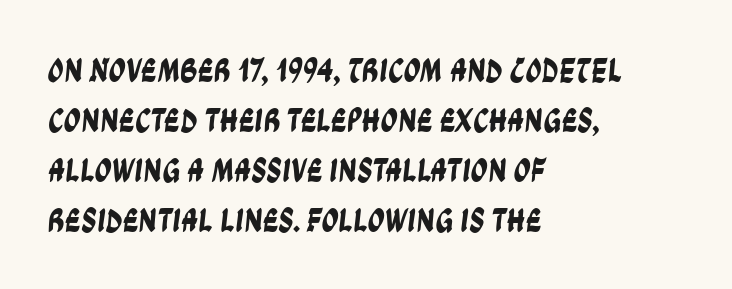
{"serif": "no", "width": "condensed", "stroke_contrast": "low", "x_height": "large", "monospaced": "no", "underline": "no", "align": "left", "line_spacing": "normal", "line_spacing_ratio": 1.47, "letter_spacing": "normal", "letter_spacing_em": 0.0, "glyph_px": 34}
